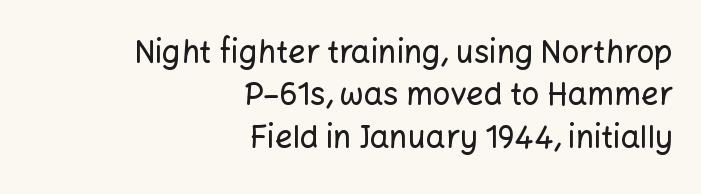
Q: Is the text italic (slanted)? A: No, it is upright.
Q: Is the typeface a serif or a sans-serif typeface? A: Sans-serif.
Q: Is the text underlined? A: No.
Q: How is the paragraph aligned? A: Right-aligned.
Q: Is the spacing between letters normal or unusually wide? A: Normal.
Q: Is the spacing between lines tight, normal or loose? A: Normal.
Q: Width (condensed, normal, or wide)? A: Normal.
Q: Stroke contrast? A: Low.
Q: x-height? A: Medium.
Q: Monospaced? A: No.
